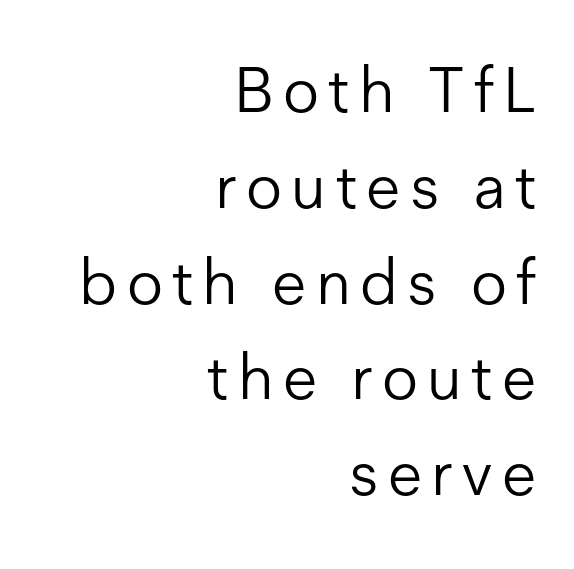
{"serif": "no", "italic": "no", "bold": "no", "weight": "light", "width": "normal", "stroke_contrast": "low", "x_height": "medium", "monospaced": "no", "underline": "no", "align": "right", "line_spacing": "normal", "line_spacing_ratio": 1.52, "glyph_px": 63}
